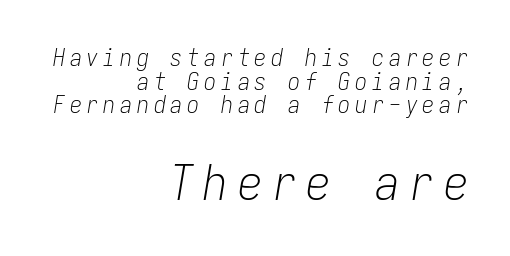
{"italic": "yes", "lean": "right", "slant_degrees": 9, "bold": "no", "weight": "light", "width": "condensed", "stroke_contrast": "low", "x_height": "medium", "monospaced": "yes", "underline": "no", "align": "right", "line_spacing": "tight", "line_spacing_ratio": 0.98, "letter_spacing": "wide", "letter_spacing_em": 0.2, "larger_block": "second", "size_ratio": 2.04, "glyph_px": 49}
